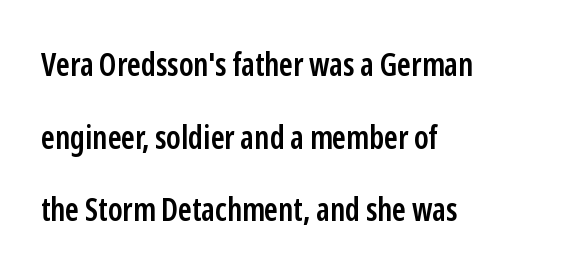
The image shows 32 px semibold, condensed sans-serif type, upright; set left-aligned, loose line spacing (2.27x), normal letter spacing, not underlined; low stroke contrast and a medium x-height.
